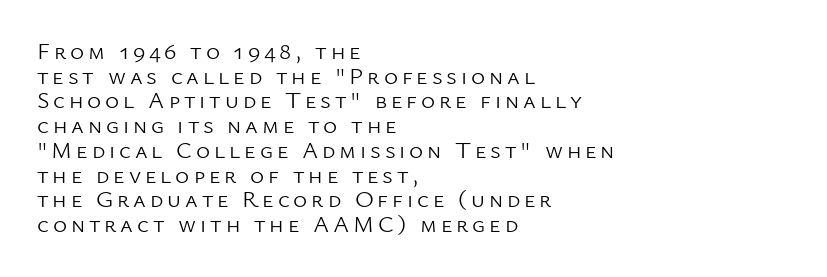
Q: Is the text bold? A: No.
Q: Is the text italic (slanted)? A: No, it is upright.
Q: Is the text underlined? A: No.
Q: How is the paragraph aligned? A: Left-aligned.
Q: Is the spacing between lines tight, normal or loose? A: Tight.
